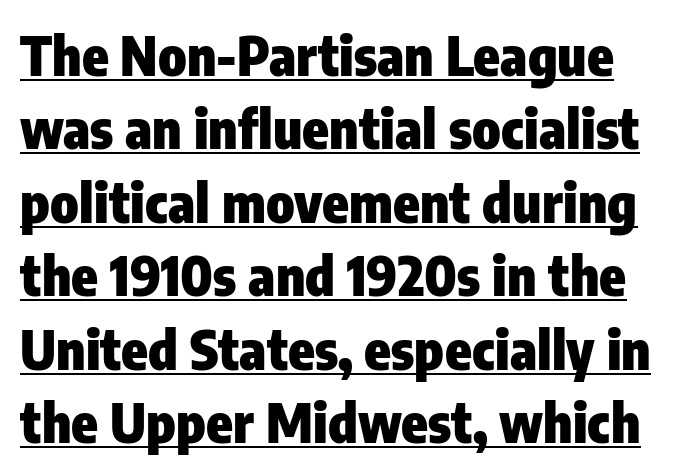
The image shows 54 px heavy, condensed sans-serif type, upright; set normal line spacing (1.36x), normal letter spacing, underlined; low stroke contrast and a medium x-height.
